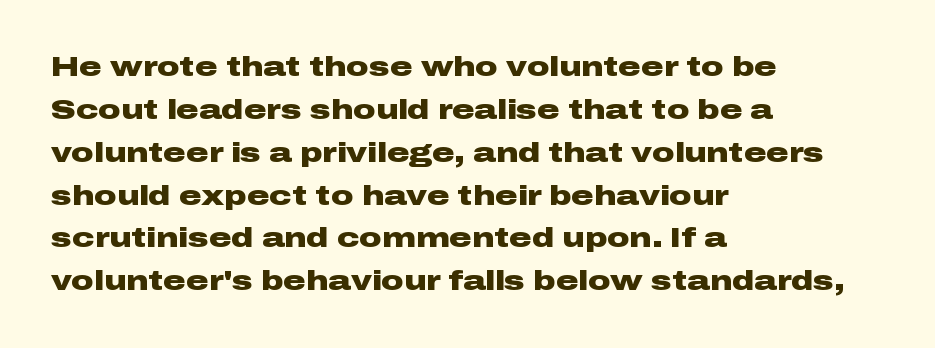
{"serif": "no", "italic": "no", "bold": "yes", "weight": "heavy", "width": "wide", "stroke_contrast": "low", "x_height": "medium", "monospaced": "no", "underline": "no", "align": "left", "line_spacing": "normal", "line_spacing_ratio": 1.53, "letter_spacing": "normal", "letter_spacing_em": 0.0, "glyph_px": 28}
